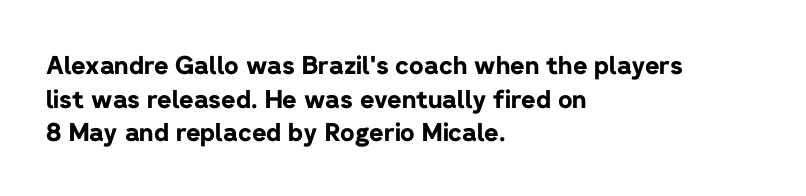
Q: Is the text bold? A: Yes.
Q: Is the text italic (slanted)? A: No, it is upright.
Q: Is the text underlined? A: No.
Q: How is the paragraph aligned? A: Left-aligned.
Q: Is the spacing between letters normal or unusually wide? A: Normal.
Q: Is the spacing between lines tight, normal or loose? A: Normal.
